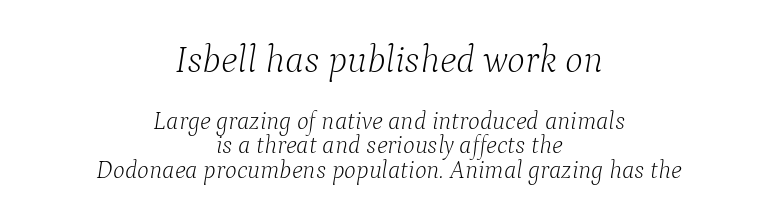
Tall strokes in this sample are angled rather than plumb. The words here are not underlined. These lines keep a tight, regular rhythm from letter to letter. One glance says dense: line gaps are narrower than usual. The strokes carry an ordinary text weight at most.
